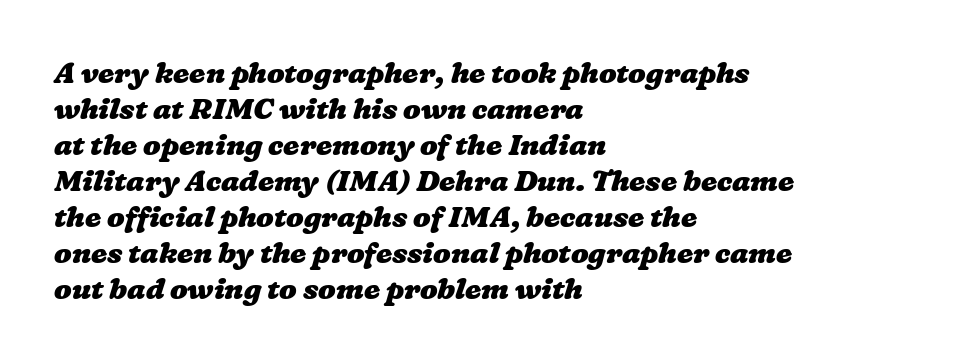
The ragged edge is on the right, which tells us the setting is flush left. The glyphs have the mass of a bold cut. Standard letterfit; no display-style spreading of the glyphs. Nobody drew a line under any word here. These lines are rendered in a variable-pitch font.
